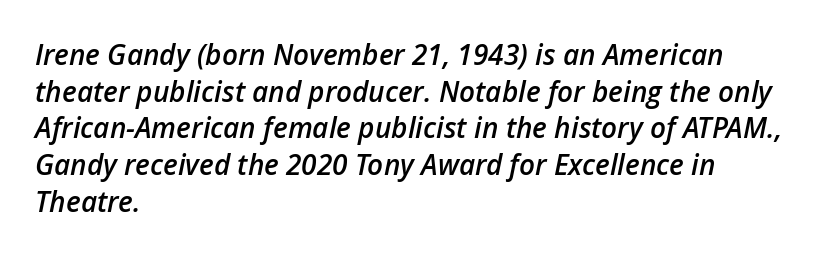
Q: Is the text bold? A: Semi-bold.
Q: Is the text italic (slanted)? A: Yes, it leans right by about 12 degrees.
Q: Is the text underlined? A: No.
Q: How is the paragraph aligned? A: Left-aligned.
Q: Is the spacing between letters normal or unusually wide? A: Normal.
Q: Is the spacing between lines tight, normal or loose? A: Normal.
Q: Width (condensed, normal, or wide)? A: Normal.
Q: Stroke contrast? A: Low.
Q: x-height? A: Medium.
Q: Monospaced? A: No.
